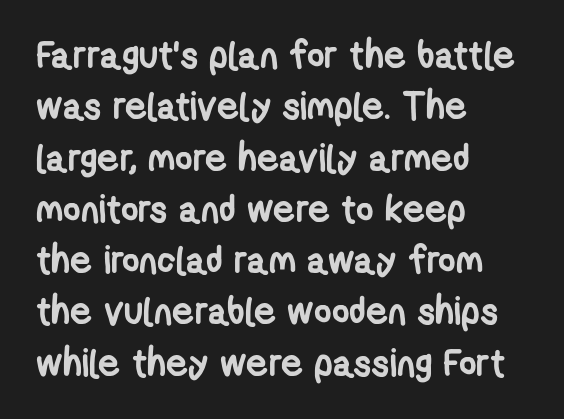
Q: Is the text bold? A: Yes.
Q: Is the typeface a serif or a sans-serif typeface? A: Sans-serif.
Q: Is the text underlined? A: No.
Q: How is the paragraph aligned? A: Left-aligned.
Q: Is the spacing between letters normal or unusually wide? A: Normal.
Q: Is the spacing between lines tight, normal or loose? A: Normal.
Q: Width (condensed, normal, or wide)? A: Condensed.
Q: Stroke contrast? A: Low.
Q: x-height? A: Medium.
Q: Monospaced? A: No.
